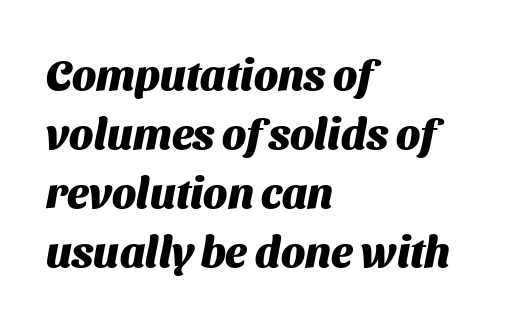
The image shows 43 px heavy sans-serif type; set left-aligned, normal line spacing (1.37x), normal letter spacing, not underlined; medium stroke contrast and a medium x-height.
